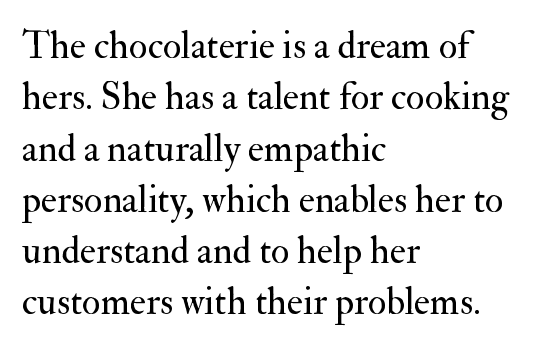
Every row of glyphs begins at an identical x-position on the left. The specimen reads as upright at a glance. Is this a heavy cut? Hardly; it is regular or lighter. The strip under each line holds only bare page.
